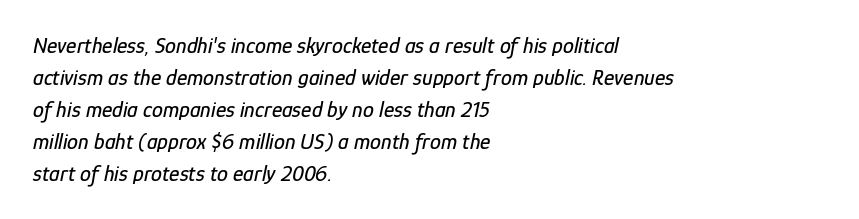
{"italic": "yes", "lean": "right", "slant_degrees": 12, "underline": "no", "align": "left", "line_spacing": "normal", "line_spacing_ratio": 1.45, "letter_spacing": "normal", "letter_spacing_em": 0.0, "glyph_px": 22}
